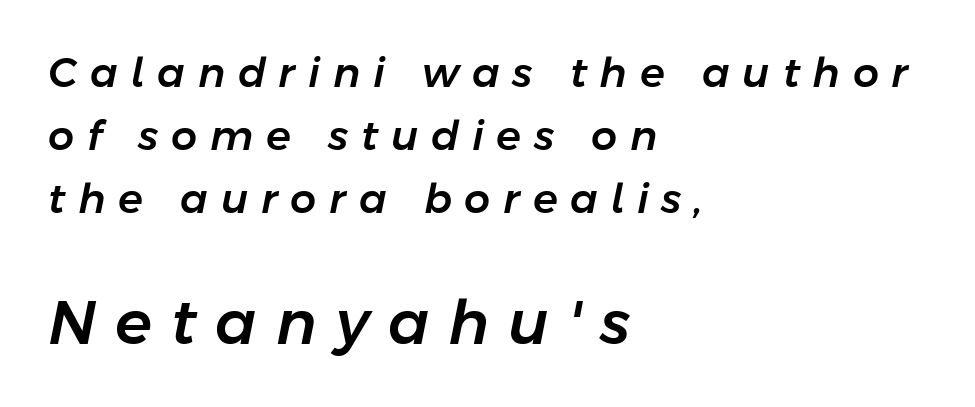
Q: Is the text italic (slanted)? A: Yes, it leans right by about 11 degrees.
Q: Is the text underlined? A: No.
Q: How is the paragraph aligned? A: Left-aligned.
Q: Is the spacing between letters normal or unusually wide? A: Unusually wide.
Q: Is the spacing between lines tight, normal or loose? A: Normal.
Q: Which block of text is set in a larger size, the first (top) or the second (bottom)? A: The second (bottom) one.
Q: Width (condensed, normal, or wide)? A: Normal.
Q: Stroke contrast? A: Low.
Q: x-height? A: Medium.
Q: Monospaced? A: No.
